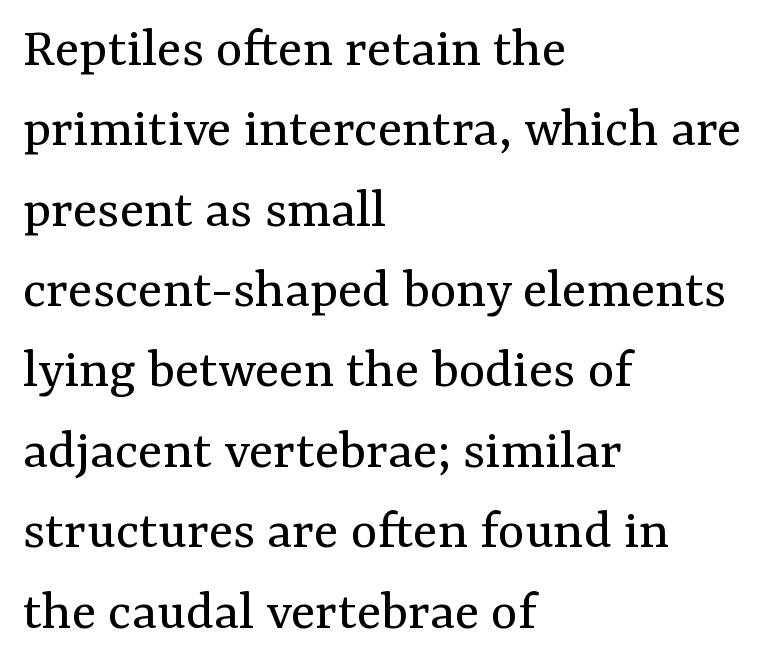
{"serif": "yes", "italic": "no", "bold": "no", "weight": "regular", "width": "normal", "stroke_contrast": "medium", "x_height": "medium", "monospaced": "no", "underline": "no", "align": "left", "line_spacing": "normal", "line_spacing_ratio": 1.41, "letter_spacing": "normal", "letter_spacing_em": 0.0, "glyph_px": 57}
